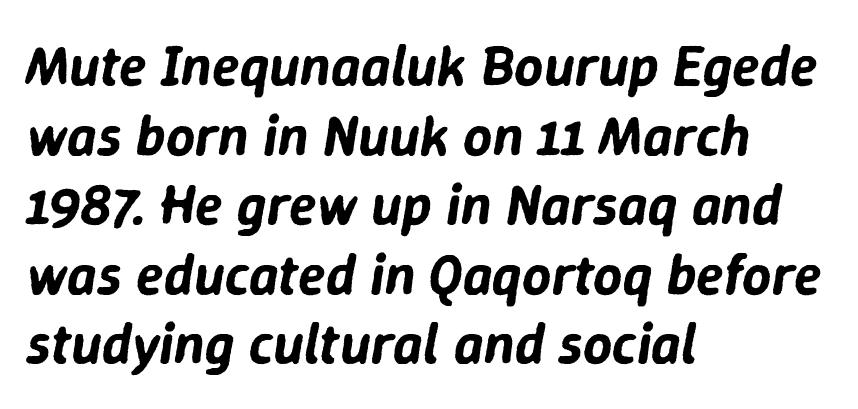
Characters follow at the spacing the type designer built in. No word sits above an underline. Think of a printed novel: that variable character pitch is what you see here. Italic: yes, the glyphs are oblique. The lines are quadded left.
